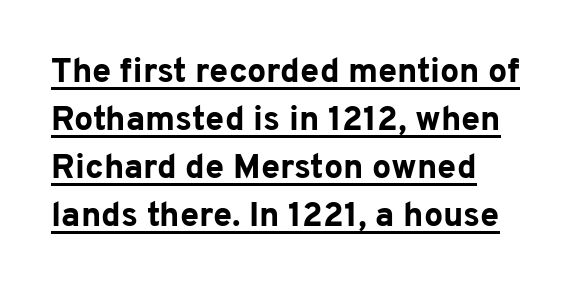
You could call the tracking neutral — neither tight nor loose. Character widths vary here, with narrow letters taking less room than wide ones. Examine the stroke ends and you'll find no serifs. Reading down the column, the eye jumps a familiar distance to each next line. Caption: bold face, heavy strokes.
